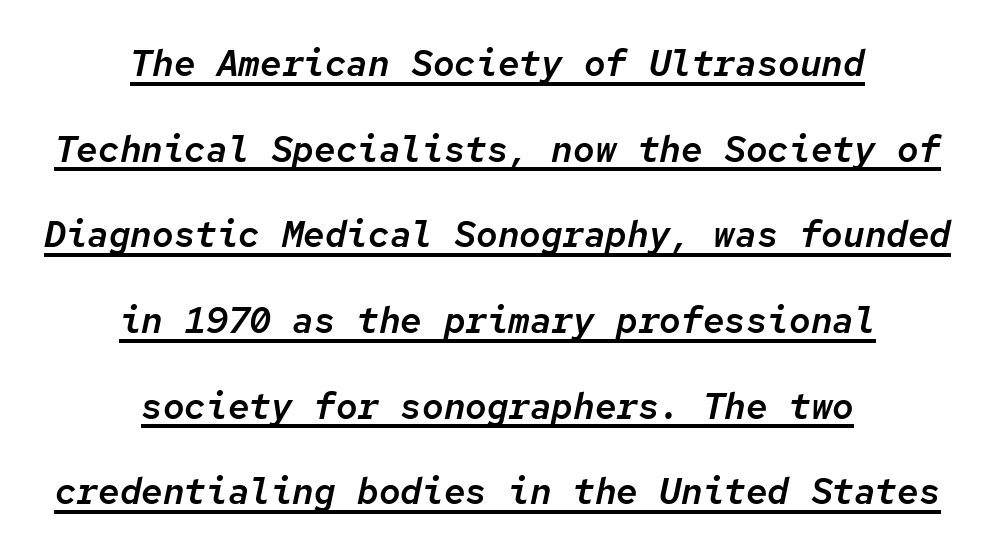
Q: Is the text italic (slanted)? A: Yes, it leans right by about 12 degrees.
Q: Is the text underlined? A: Yes.
Q: How is the paragraph aligned? A: Centered.
Q: Is the spacing between letters normal or unusually wide? A: Normal.
Q: Is the spacing between lines tight, normal or loose? A: Loose.
Q: Width (condensed, normal, or wide)? A: Normal.
Q: Stroke contrast? A: Low.
Q: x-height? A: Medium.
Q: Monospaced? A: Yes.
